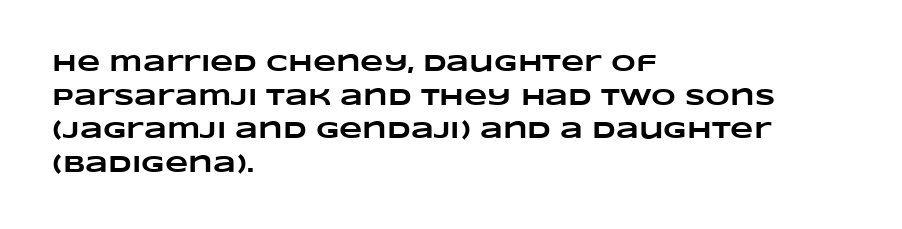
{"bold": "yes", "underline": "no", "align": "left", "line_spacing": "normal", "line_spacing_ratio": 1.4, "letter_spacing": "normal", "letter_spacing_em": 0.0, "glyph_px": 24}
